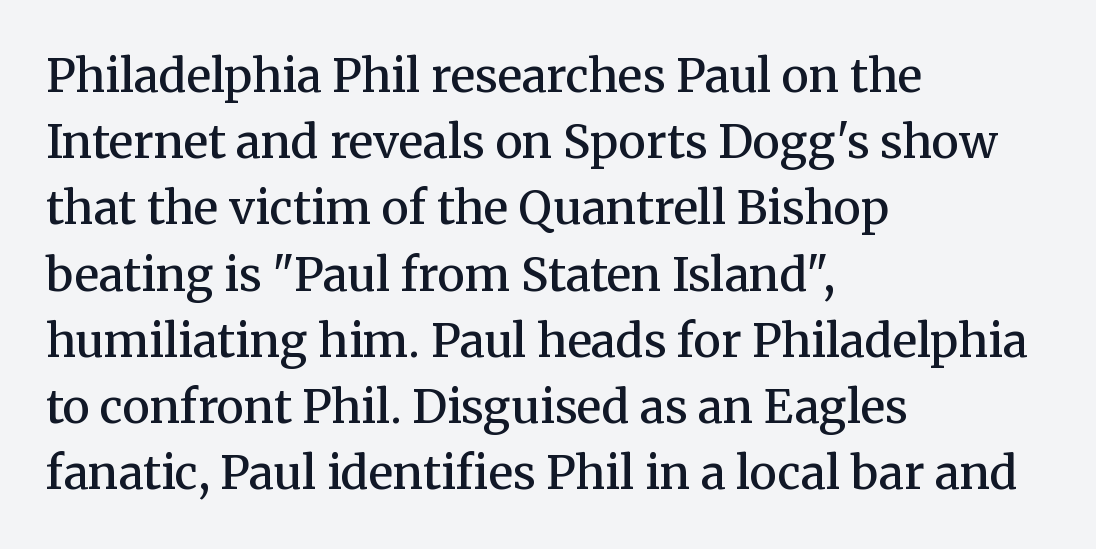
{"serif": "yes", "italic": "no", "bold": "semi", "weight": "semibold", "width": "normal", "stroke_contrast": "medium", "x_height": "medium", "monospaced": "no", "underline": "no", "align": "left", "line_spacing": "normal", "line_spacing_ratio": 1.44, "letter_spacing": "normal", "letter_spacing_em": 0.0, "glyph_px": 46}
